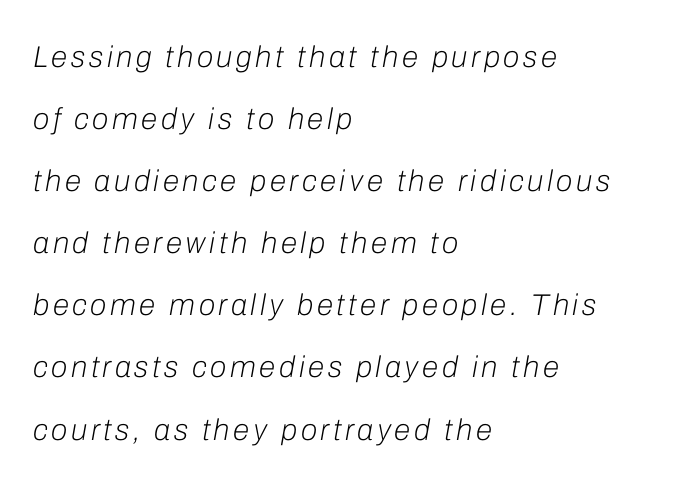
{"italic": "yes", "lean": "right", "slant_degrees": 10, "bold": "no", "weight": "light", "width": "normal", "stroke_contrast": "low", "x_height": "medium", "monospaced": "no", "underline": "no", "align": "left", "line_spacing": "loose", "line_spacing_ratio": 2.07, "glyph_px": 30}
